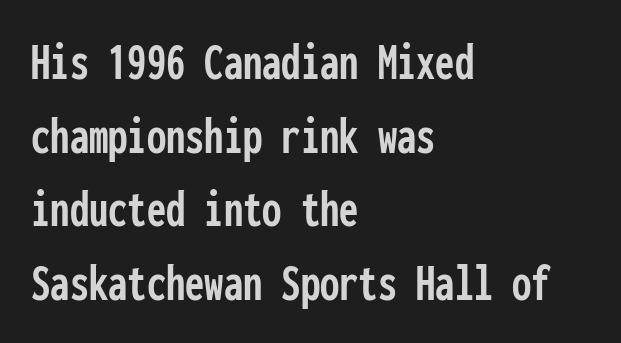
{"serif": "no", "italic": "no", "width": "condensed", "stroke_contrast": "low", "x_height": "medium", "monospaced": "yes", "underline": "no", "align": "left", "line_spacing": "normal", "line_spacing_ratio": 1.34, "letter_spacing": "normal", "letter_spacing_em": 0.0, "glyph_px": 55}
